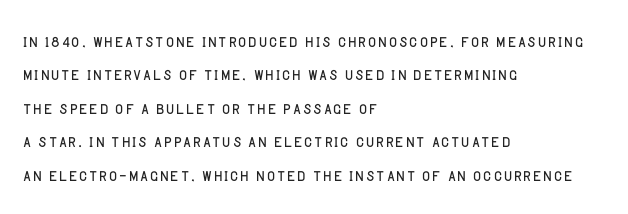
Summary of vertical rhythm: regular, with standard interline spacing. No extra ink here — the face is not bold. Quick note: not italic, upright. Horizontal alignment here is leftward, the default for most running prose.
